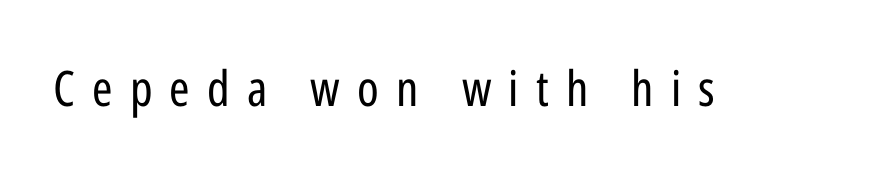
The image shows 49 px regular-weight, condensed sans-serif type, upright; set unusually wide letter spacing (+0.35 em), not underlined; low stroke contrast and a medium x-height.
